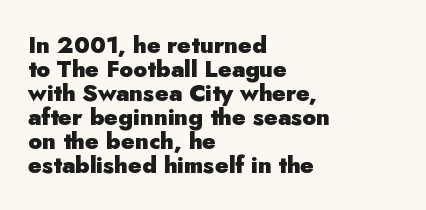
{"italic": "no", "bold": "yes", "underline": "no", "align": "left", "line_spacing": "tight", "line_spacing_ratio": 1.04, "letter_spacing": "normal", "letter_spacing_em": 0.0, "glyph_px": 23}
